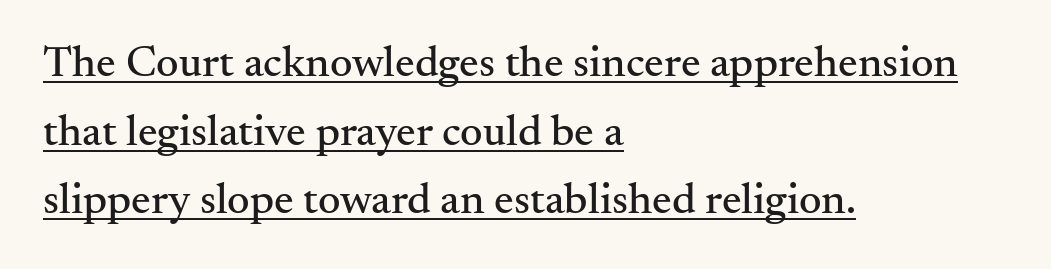
You could call the tracking neutral — neither tight nor loose. Leading matches the norm, producing a regular column. Like a heading marked for emphasis, these lines bear an underscore. Is this a sans? No — the strokes have serifs.
